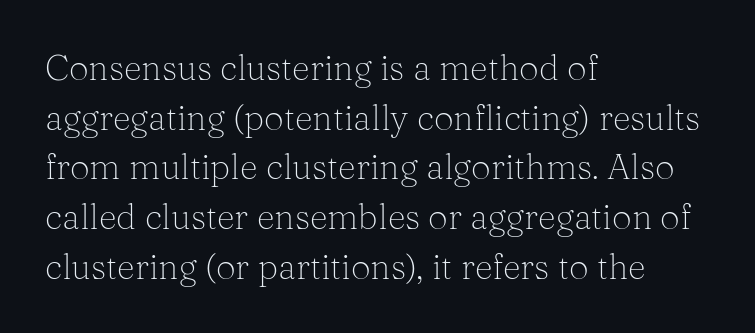
{"serif": "yes", "italic": "no", "bold": "no", "weight": "light", "width": "normal", "stroke_contrast": "medium", "x_height": "medium", "monospaced": "no", "underline": "no", "align": "left", "line_spacing": "normal", "line_spacing_ratio": 1.42, "letter_spacing": "normal", "letter_spacing_em": 0.0, "glyph_px": 35}
